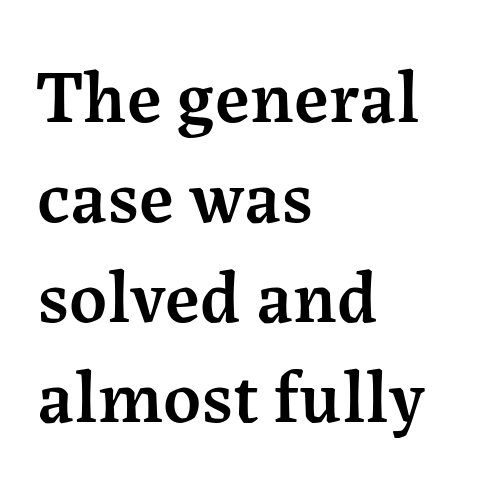
Q: Is the text bold? A: Semi-bold.
Q: Is the text italic (slanted)? A: No, it is upright.
Q: Is the typeface a serif or a sans-serif typeface? A: Serif.
Q: Is the text underlined? A: No.
Q: How is the paragraph aligned? A: Left-aligned.
Q: Is the spacing between letters normal or unusually wide? A: Normal.
Q: Is the spacing between lines tight, normal or loose? A: Normal.
Q: Width (condensed, normal, or wide)? A: Normal.
Q: Stroke contrast? A: Medium.
Q: x-height? A: Medium.
Q: Monospaced? A: No.
